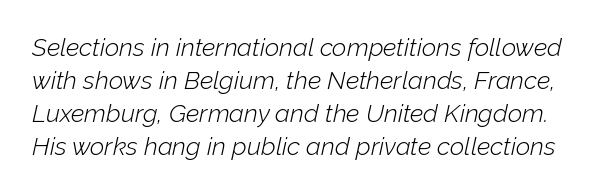
The image shows 25 px text type, italic (leaning right); set normal line spacing (1.32x), normal letter spacing, not underlined.
